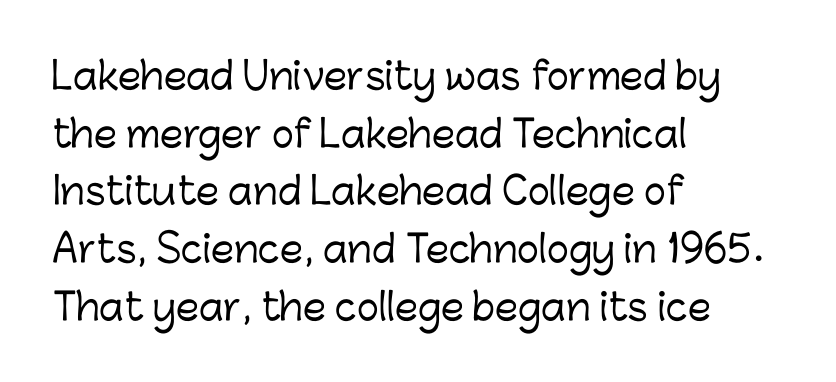
Posture: upright roman. The typesetter chose a ragged-right arrangement here. Letter spacing: default. The characters display no serif detailing; their extremities are plain.
